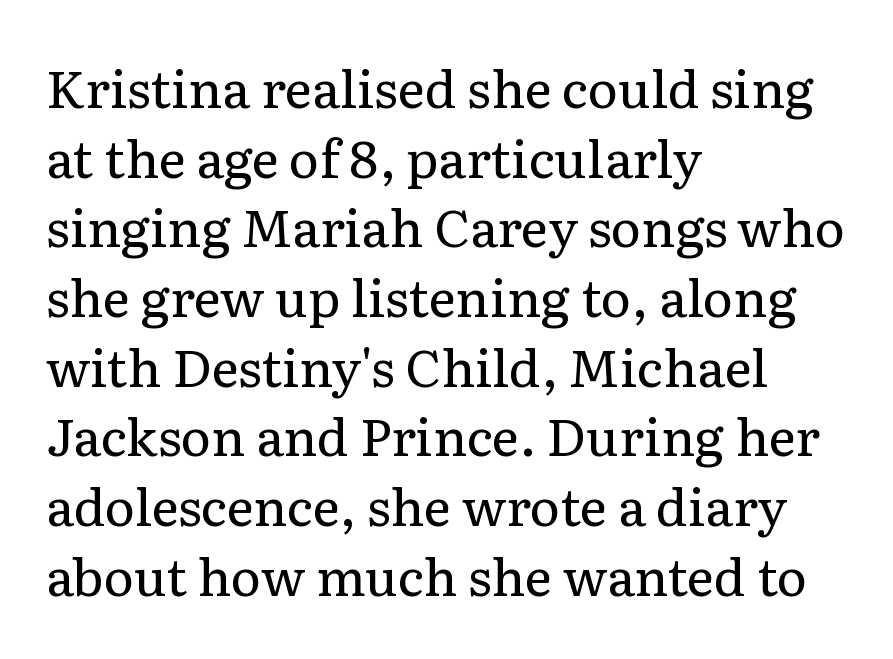
The image shows 52 px regular-weight serif type, upright; set left-aligned, normal line spacing (1.34x), normal letter spacing, not underlined; low stroke contrast and a medium x-height.
